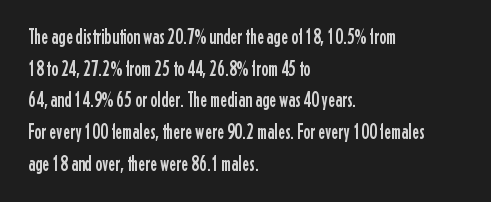
{"italic": "no", "underline": "no", "align": "left", "line_spacing": "normal", "line_spacing_ratio": 1.51, "letter_spacing": "normal", "letter_spacing_em": 0.0, "glyph_px": 21}
